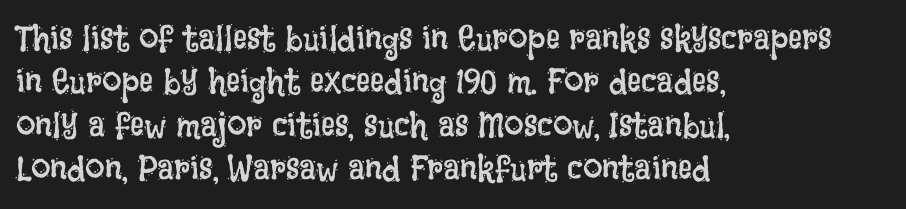
Q: Is the text bold? A: No.
Q: Is the text italic (slanted)? A: No, it is upright.
Q: Is the text underlined? A: No.
Q: How is the paragraph aligned? A: Left-aligned.
Q: Is the spacing between letters normal or unusually wide? A: Normal.
Q: Width (condensed, normal, or wide)? A: Condensed.
Q: Stroke contrast? A: Low.
Q: x-height? A: Large.
Q: Monospaced? A: No.
